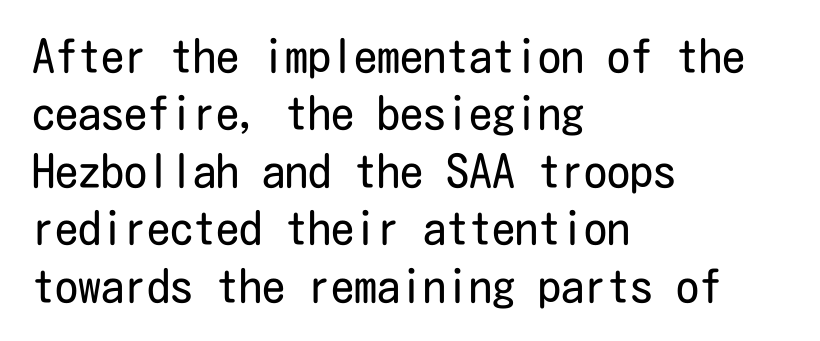
{"serif": "no", "italic": "no", "bold": "no", "weight": "regular", "width": "condensed", "stroke_contrast": "low", "x_height": "medium", "underline": "no", "align": "left", "line_spacing": "normal", "line_spacing_ratio": 1.25, "letter_spacing": "normal", "letter_spacing_em": 0.0, "glyph_px": 46}
